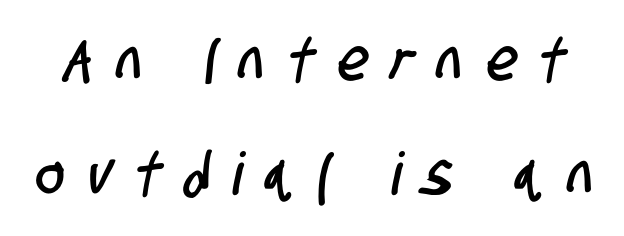
The image shows 59 px condensed sans-serif type; set loose line spacing (1.93x), unusually wide letter spacing (+0.41 em), not underlined; low stroke contrast and a large x-height.
